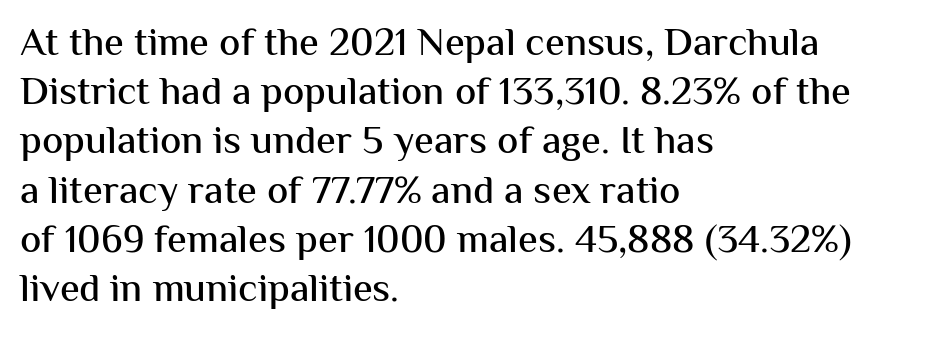
Line beginnings align vertically; line endings do not. The passage shown is typeset with a sans-serif family. Unlike italic type, these characters show no tilt at all. These lines are rendered in a variable-pitch font.
